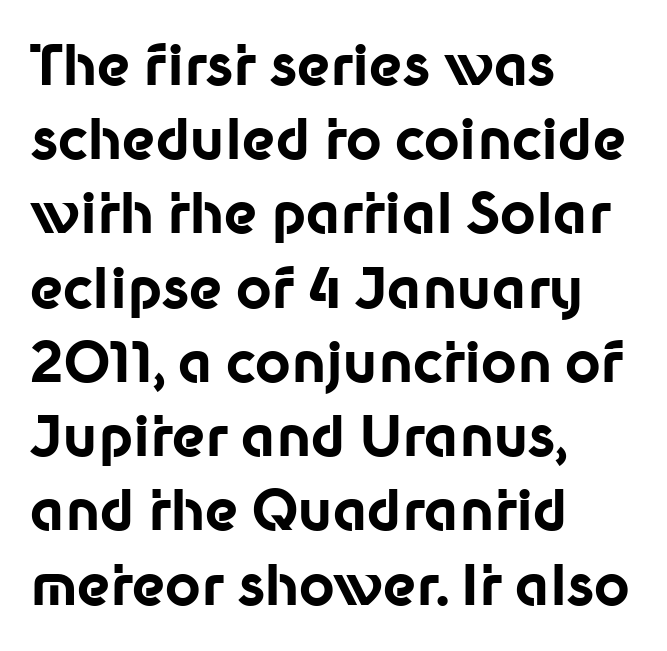
{"serif": "no", "italic": "no", "bold": "yes", "weight": "bold", "width": "normal", "stroke_contrast": "low", "x_height": "medium", "monospaced": "no", "underline": "no", "align": "left", "line_spacing": "normal", "line_spacing_ratio": 1.35, "letter_spacing": "normal", "letter_spacing_em": 0.0, "glyph_px": 55}
